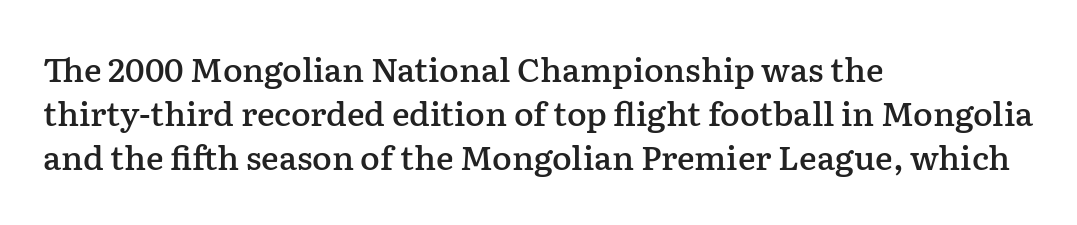
Nothing unusual about the tracking: characters are spaced as the font intends. Varying glyph widths throughout — classic text-font behaviour. A semibold gives these letters moderate extra thickness, short of bold. Serifs: yes, visible at the terminals of the letterforms. One glance says typical: line gaps are just what's usual.
